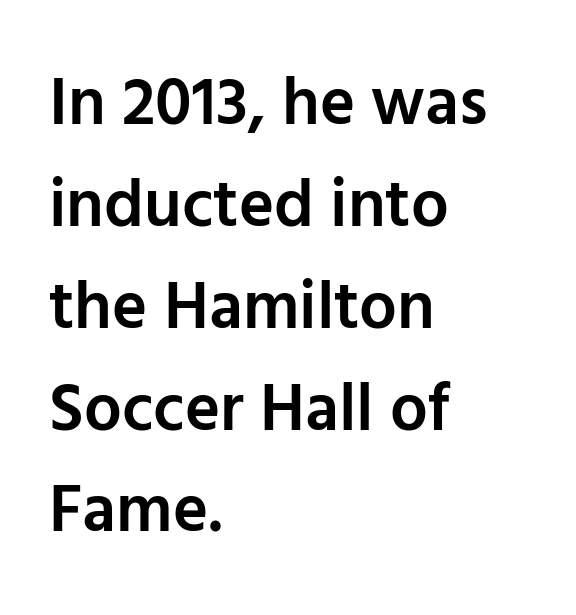
{"serif": "no", "italic": "no", "bold": "semi", "weight": "semibold", "width": "normal", "stroke_contrast": "low", "x_height": "medium", "monospaced": "no", "underline": "no", "align": "left", "line_spacing": "normal", "line_spacing_ratio": 1.52, "letter_spacing": "normal", "letter_spacing_em": 0.0, "glyph_px": 67}
